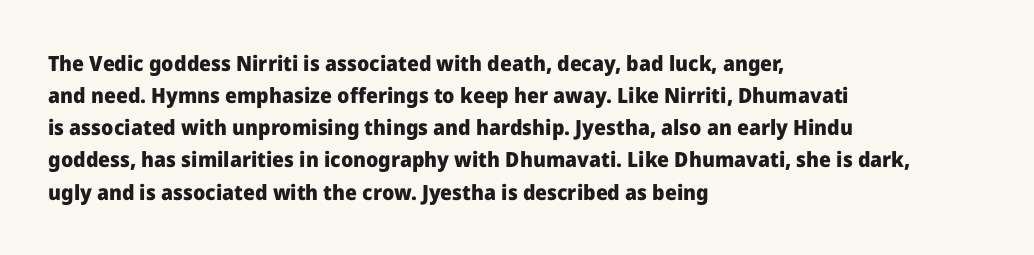
{"italic": "no", "bold": "yes", "underline": "no", "align": "left", "line_spacing": "normal", "line_spacing_ratio": 1.53, "letter_spacing": "normal", "letter_spacing_em": 0.0, "glyph_px": 21}
